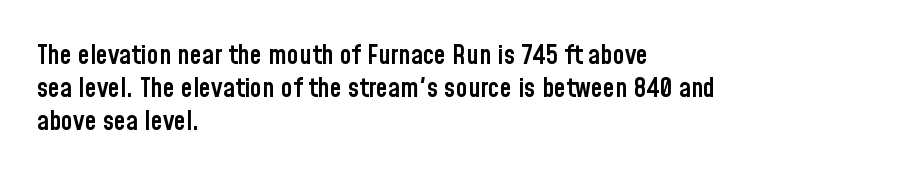
The compositor pushed each line to the left boundary. The space beneath each line is pristine and unruled. Moderately thickened strokes mark this as semibold type. Letter spacing: default. Quick note: not italic, upright.
